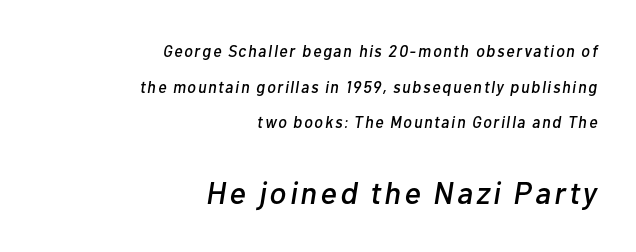
Q: Is the text italic (slanted)? A: Yes, it leans right by about 10 degrees.
Q: Is the text underlined? A: No.
Q: How is the paragraph aligned? A: Right-aligned.
Q: Is the spacing between lines tight, normal or loose? A: Loose.
Q: Which block of text is set in a larger size, the first (top) or the second (bottom)? A: The second (bottom) one.
Q: Width (condensed, normal, or wide)? A: Normal.
Q: Stroke contrast? A: Low.
Q: x-height? A: Medium.
Q: Monospaced? A: No.
